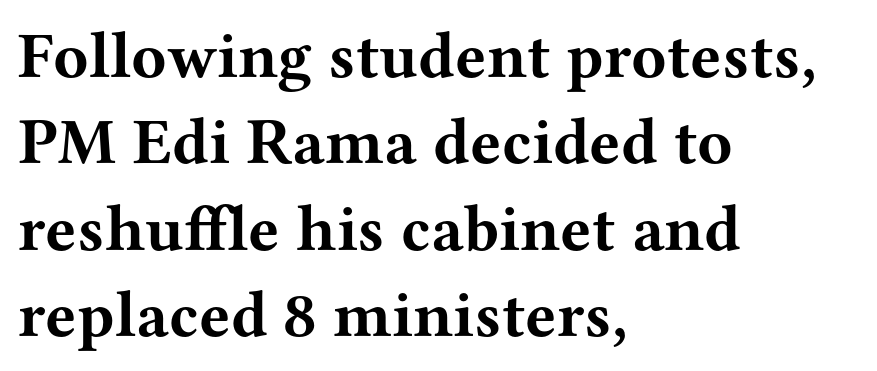
Typeset ragged right — the left edge is the straight one. The face used here is seriffed, in the tradition of book romans. The typesetting leans heavy: a genuine bold. You could not count columns in this text — the font is proportionally spaced. Characters remain perfectly vertical along every line.
